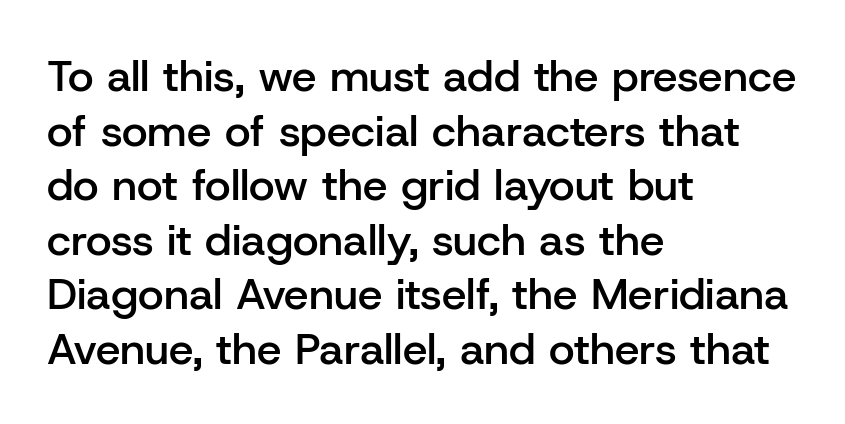
{"serif": "no", "italic": "no", "bold": "semi", "weight": "semibold", "width": "normal", "stroke_contrast": "low", "x_height": "medium", "monospaced": "no", "underline": "no", "align": "left", "line_spacing_ratio": 1.24, "letter_spacing": "normal", "letter_spacing_em": 0.0, "glyph_px": 44}
